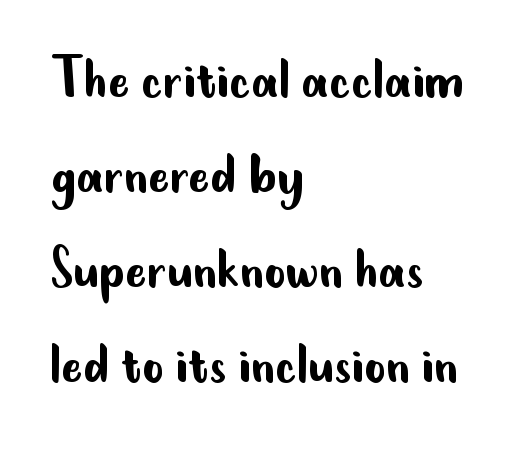
Q: Is the text bold? A: No.
Q: Is the text italic (slanted)? A: No, it is upright.
Q: Is the typeface a serif or a sans-serif typeface? A: Sans-serif.
Q: Is the text underlined? A: No.
Q: How is the paragraph aligned? A: Left-aligned.
Q: Is the spacing between letters normal or unusually wide? A: Normal.
Q: Is the spacing between lines tight, normal or loose? A: Normal.
Q: Width (condensed, normal, or wide)? A: Condensed.
Q: Stroke contrast? A: Low.
Q: x-height? A: Small.
Q: Monospaced? A: No.
